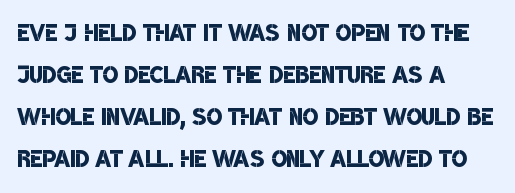
What's the leading like? Ordinary, nothing unusual. Honestly, there is no underline to notice here at all. This sample uses a sans-serif face. Proportional: the letters do not fall into vertical columns. Look at the stroke-to-counter ratio: somewhat heavy, a semibold.
